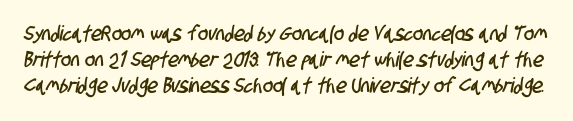
Underline: absent. In terms of letterspacing, this is plain default setting. A normal amount of white space separates one row of letters from the next.
